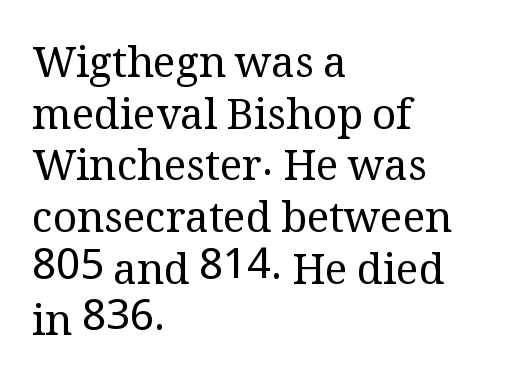
The image shows 42 px regular-weight serif type, upright; set left-aligned, line spacing 1.23x, normal letter spacing, not underlined; medium stroke contrast and a medium x-height.
